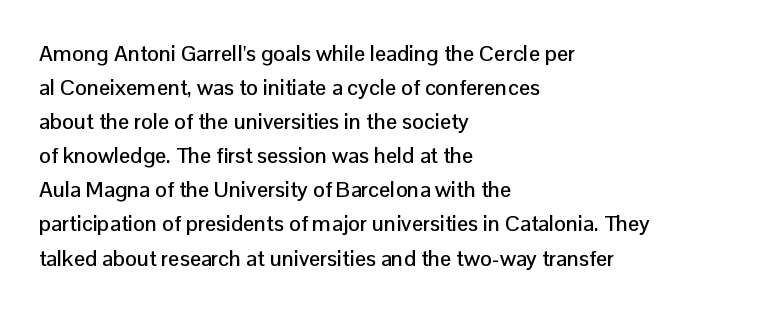
Students, observe: this is what conventionally led text looks like. This sample uses an upright cut, with every glyph sitting square on the baseline. A clean baseline with only descenders dipping below it. Each word holds together tightly as a unit, with standard inter-letter gaps.
